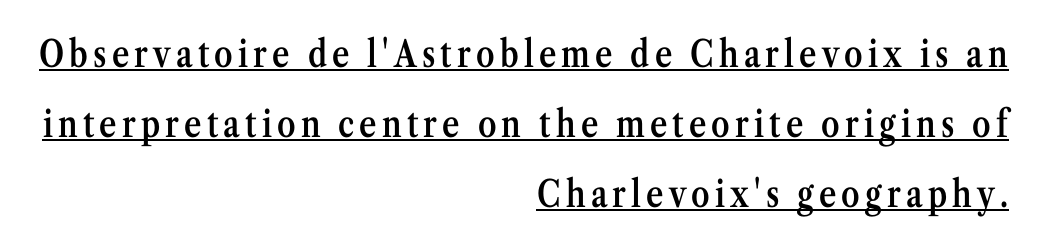
The face used here appears with an underline applied. The ragged edge is on the left, which tells us the setting is flush right. These lines are rendered in a variable-pitch font. The letters carry serifs — small finishing strokes at the ends of their stems.
